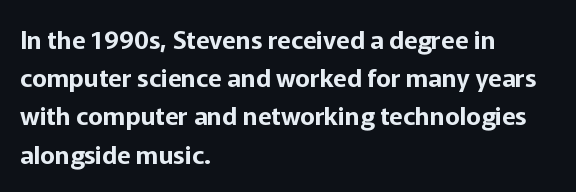
Descenders hang freely into open space. Teacher's note: observe the even left margin — that is flush-left alignment. The vertical gap from one line to the next is medium. If you drew a line through each stem, it would be perfectly vertical. The letters sit at their default tracking, neither squeezed nor spread.
